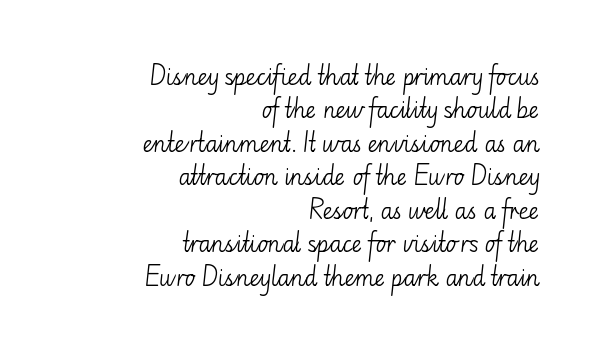
The image shows 22 px text type; set right-aligned, normal line spacing (1.52x), normal letter spacing, not underlined.
